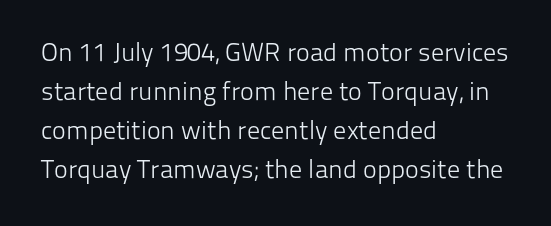
The image shows 26 px text type, upright; set left-aligned, normal line spacing (1.5x), normal letter spacing, not underlined.
